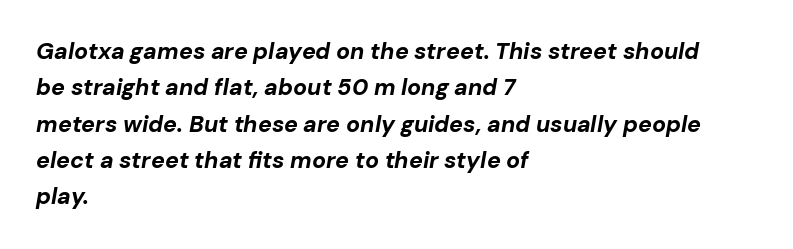
{"italic": "yes", "lean": "right", "slant_degrees": 10, "bold": "yes", "underline": "no", "align": "left", "line_spacing": "normal", "line_spacing_ratio": 1.58, "letter_spacing": "normal", "letter_spacing_em": 0.0, "glyph_px": 23}
